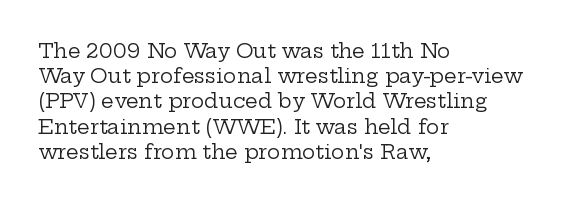
Q: Is the text bold? A: No.
Q: Is the text italic (slanted)? A: No, it is upright.
Q: Is the text underlined? A: No.
Q: How is the paragraph aligned? A: Left-aligned.
Q: Is the spacing between letters normal or unusually wide? A: Normal.
Q: Is the spacing between lines tight, normal or loose? A: Normal.
